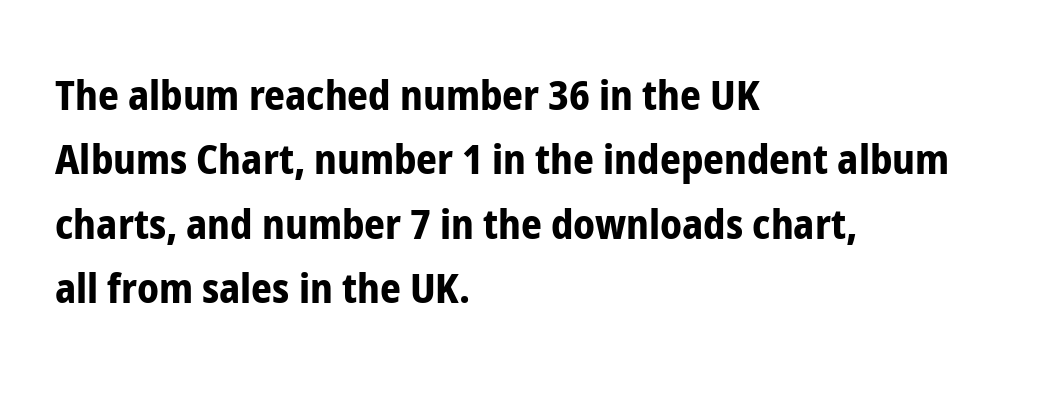
The image shows 41 px bold, condensed sans-serif type, upright; set left-aligned, normal line spacing (1.57x), normal letter spacing, not underlined; low stroke contrast and a medium x-height.
